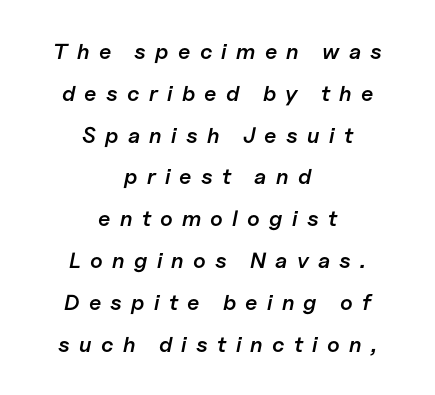
{"italic": "yes", "lean": "right", "slant_degrees": 11, "bold": "semi", "underline": "no", "align": "center", "line_spacing": "loose", "line_spacing_ratio": 1.9, "letter_spacing": "wide", "letter_spacing_em": 0.42, "glyph_px": 22}
